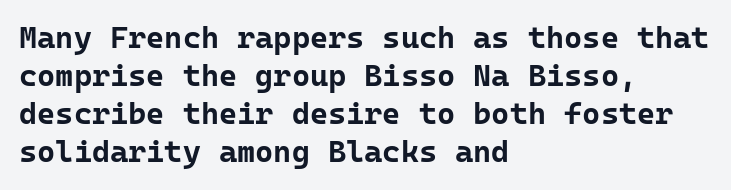
The image shows 31 px bold sans-serif type, upright, monospaced; set left-aligned, line spacing 1.23x, normal letter spacing, not underlined; low stroke contrast and a medium x-height.
